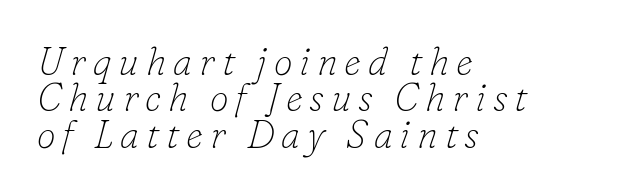
Q: Is the text bold? A: No.
Q: Is the text italic (slanted)? A: Yes, it leans right by about 16 degrees.
Q: Is the typeface a serif or a sans-serif typeface? A: Serif.
Q: Is the text underlined? A: No.
Q: How is the paragraph aligned? A: Left-aligned.
Q: Is the spacing between lines tight, normal or loose? A: Tight.
Q: Width (condensed, normal, or wide)? A: Normal.
Q: Stroke contrast? A: Low.
Q: x-height? A: Small.
Q: Monospaced? A: No.
